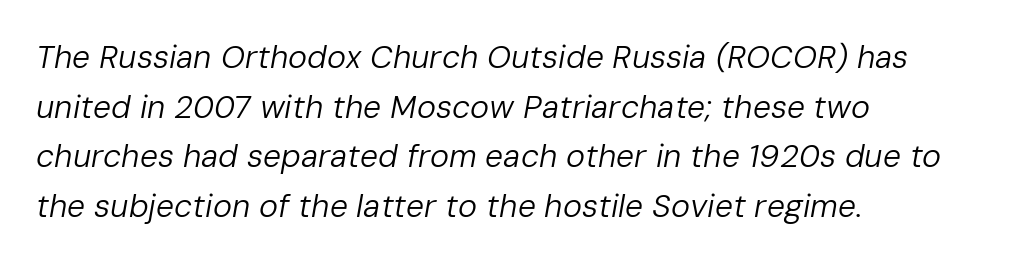
Note the varied advance widths — an 'i' is clearly narrower than an 'm'. Descenders are the only things crossing below the line. Is the block centered? No — it sits flush against the left margin. A typesetter would call this leading conventional body-copy spacing.
